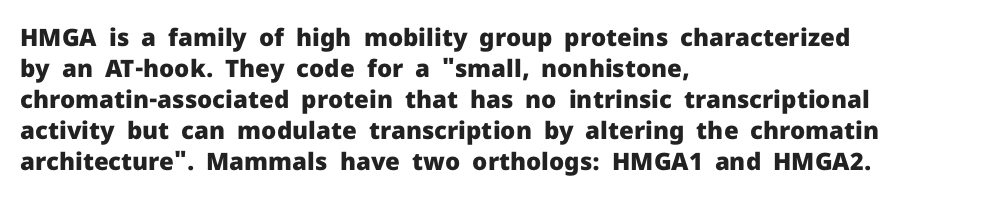
Q: Is the text bold? A: Yes.
Q: Is the text italic (slanted)? A: No, it is upright.
Q: Is the text underlined? A: No.
Q: How is the paragraph aligned? A: Left-aligned.
Q: Is the spacing between letters normal or unusually wide? A: Normal.
Q: Is the spacing between lines tight, normal or loose? A: Normal.
